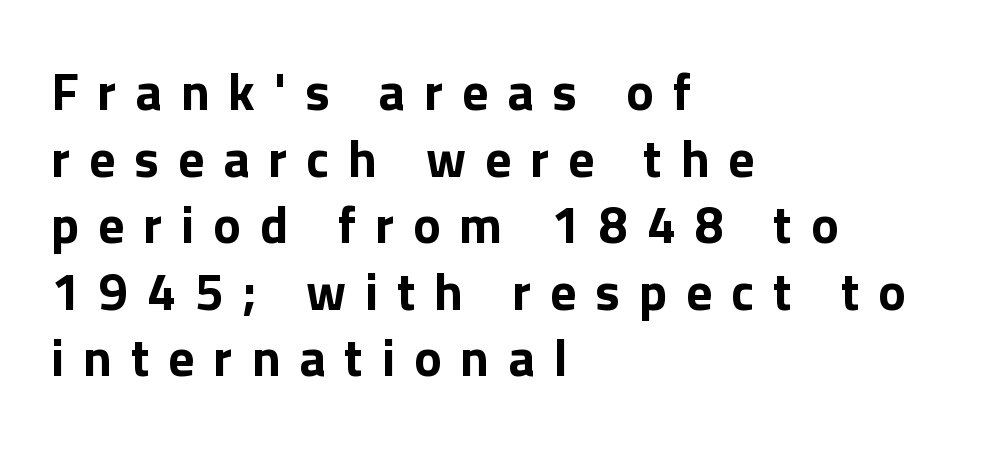
The image shows 52 px bold sans-serif type, upright; set left-aligned, normal line spacing (1.28x), unusually wide letter spacing (+0.36 em), not underlined; a medium x-height.
